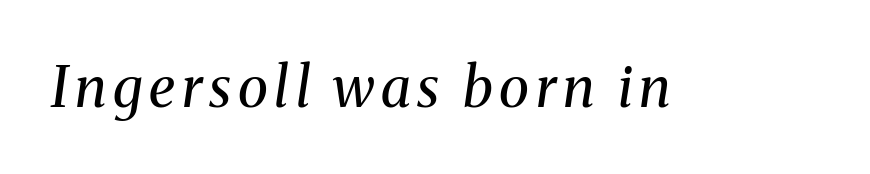
{"serif": "yes", "italic": "yes", "lean": "right", "slant_degrees": 8, "bold": "no", "weight": "regular", "width": "normal", "stroke_contrast": "medium", "x_height": "medium", "monospaced": "no", "underline": "no", "glyph_px": 56}
